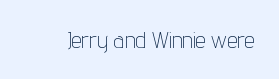
The image shows 23 px text type, upright; set normal letter spacing, not underlined.
